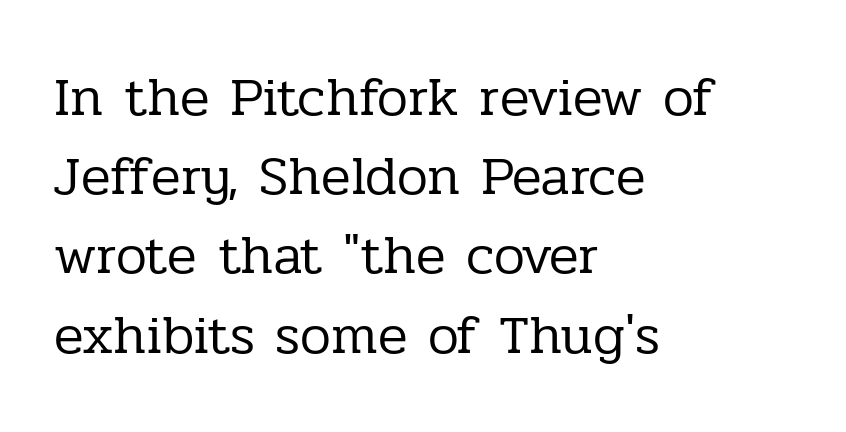
{"serif": "yes", "italic": "no", "bold": "no", "weight": "regular", "width": "normal", "stroke_contrast": "low", "x_height": "medium", "monospaced": "no", "underline": "no", "align": "left", "line_spacing": "normal", "line_spacing_ratio": 1.44, "letter_spacing": "normal", "letter_spacing_em": 0.0, "glyph_px": 55}
